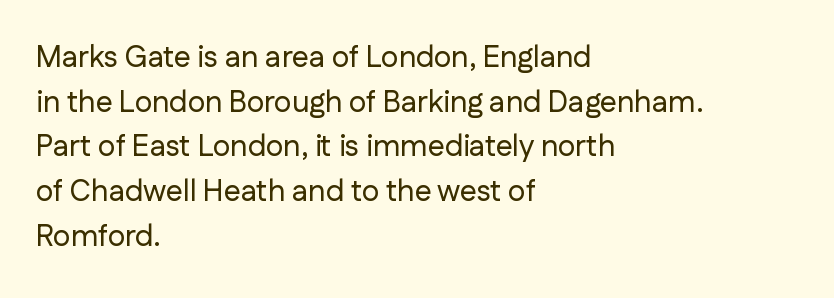
The image shows 30 px sans-serif type, upright; set left-aligned, normal line spacing (1.49x), normal letter spacing, not underlined; low stroke contrast and a medium x-height.
